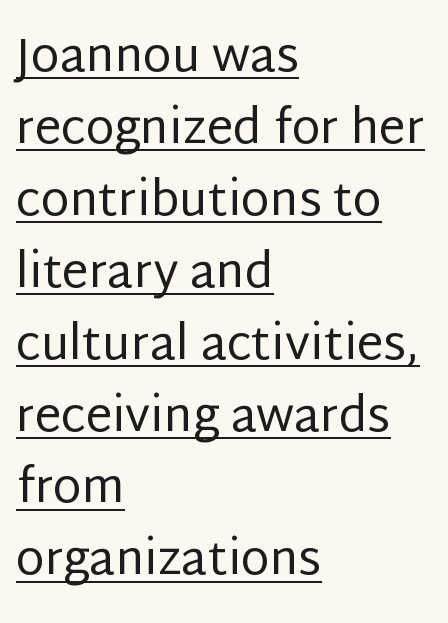
Tracking value appears to be zero — textbook default spacing. Horizontal alignment here is leftward, the default for most running prose. Note the varied advance widths — an 'i' is clearly narrower than an 'm'. Evenly set lines give the paragraph a standard silhouette. You can tell from the bare stems that sans-serif type was used.
